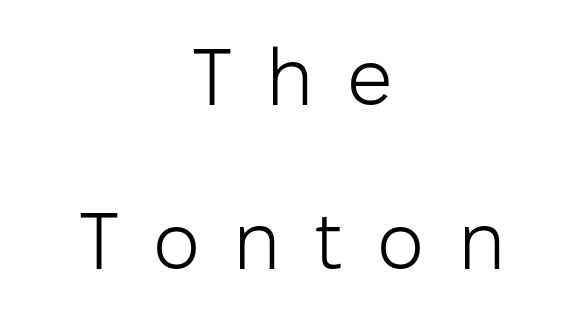
The image shows 80 px light sans-serif type, upright; set centered, loose line spacing (2.05x), unusually wide letter spacing (+0.42 em), not underlined; low stroke contrast and a medium x-height.
